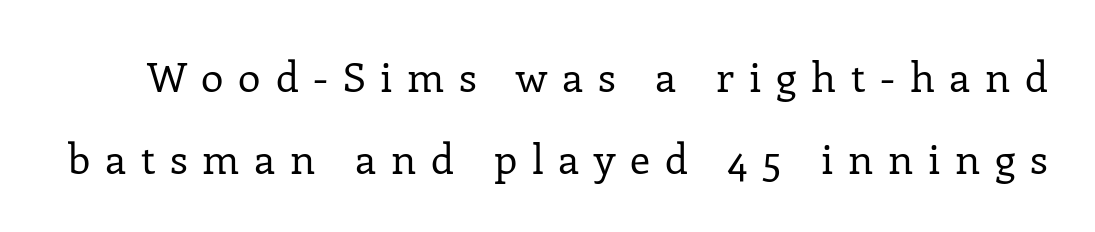
Q: Is the text bold? A: No.
Q: Is the text italic (slanted)? A: No, it is upright.
Q: Is the typeface a serif or a sans-serif typeface? A: Serif.
Q: Is the text underlined? A: No.
Q: Is the spacing between letters normal or unusually wide? A: Unusually wide.
Q: Is the spacing between lines tight, normal or loose? A: Loose.
Q: Width (condensed, normal, or wide)? A: Normal.
Q: Stroke contrast? A: Low.
Q: x-height? A: Medium.
Q: Monospaced? A: No.
